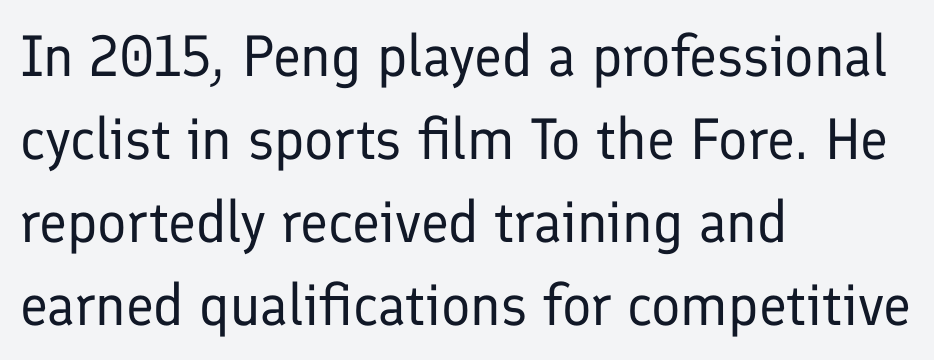
Q: Is the text bold? A: No.
Q: Is the text italic (slanted)? A: No, it is upright.
Q: Is the typeface a serif or a sans-serif typeface? A: Sans-serif.
Q: Is the text underlined? A: No.
Q: How is the paragraph aligned? A: Left-aligned.
Q: Is the spacing between letters normal or unusually wide? A: Normal.
Q: Is the spacing between lines tight, normal or loose? A: Normal.
Q: Width (condensed, normal, or wide)? A: Normal.
Q: Stroke contrast? A: Low.
Q: x-height? A: Medium.
Q: Monospaced? A: No.
